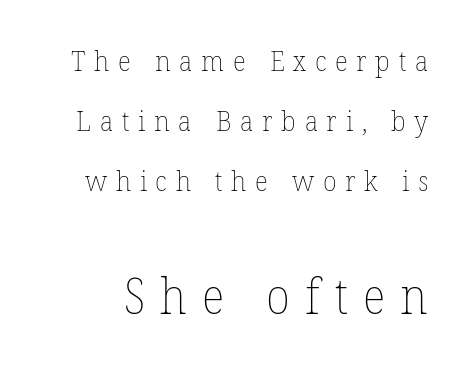
Q: Is the text bold? A: No.
Q: Is the text italic (slanted)? A: No, it is upright.
Q: Is the text underlined? A: No.
Q: Is the spacing between letters normal or unusually wide? A: Unusually wide.
Q: Is the spacing between lines tight, normal or loose? A: Loose.
Q: Which block of text is set in a larger size, the first (top) or the second (bottom)? A: The second (bottom) one.
Q: Width (condensed, normal, or wide)? A: Normal.
Q: Stroke contrast? A: Low.
Q: x-height? A: Medium.
Q: Monospaced? A: No.
